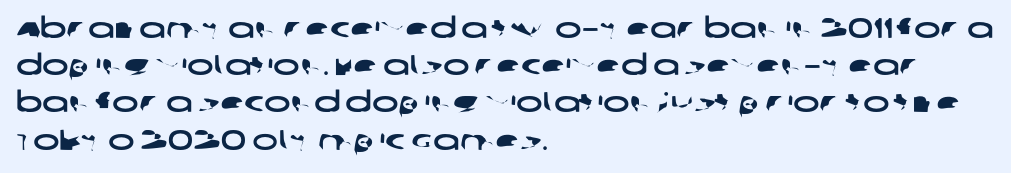
{"serif": "no", "width": "wide", "stroke_contrast": "low", "x_height": "large", "monospaced": "no", "underline": "no", "align": "left", "line_spacing": "normal", "line_spacing_ratio": 1.33, "letter_spacing": "normal", "letter_spacing_em": 0.0, "glyph_px": 28}
